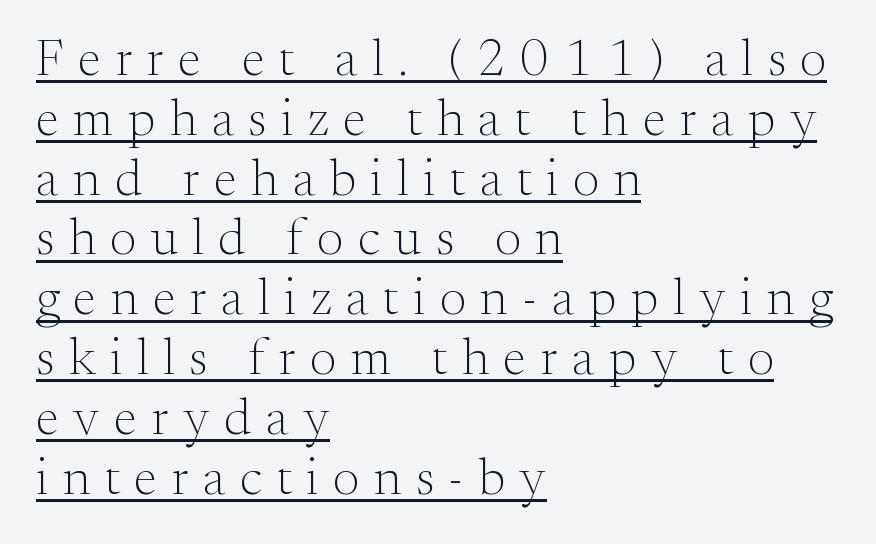
{"serif": "yes", "italic": "no", "bold": "no", "weight": "light", "width": "normal", "stroke_contrast": "medium", "x_height": "small", "monospaced": "no", "underline": "yes", "align": "left", "line_spacing": "tight", "line_spacing_ratio": 1.15, "letter_spacing": "wide", "letter_spacing_em": 0.28, "glyph_px": 52}
